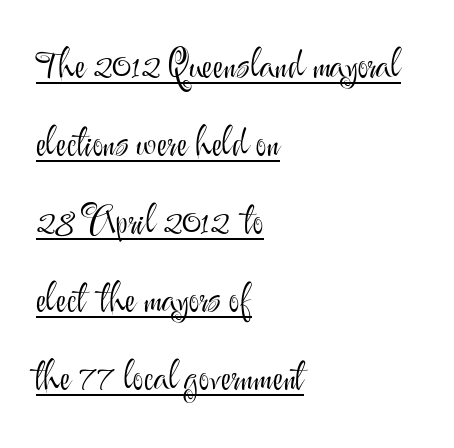
The image shows 37 px light sans-serif type; set left-aligned, loose line spacing (2.11x), normal letter spacing, underlined; medium stroke contrast and a small x-height.
